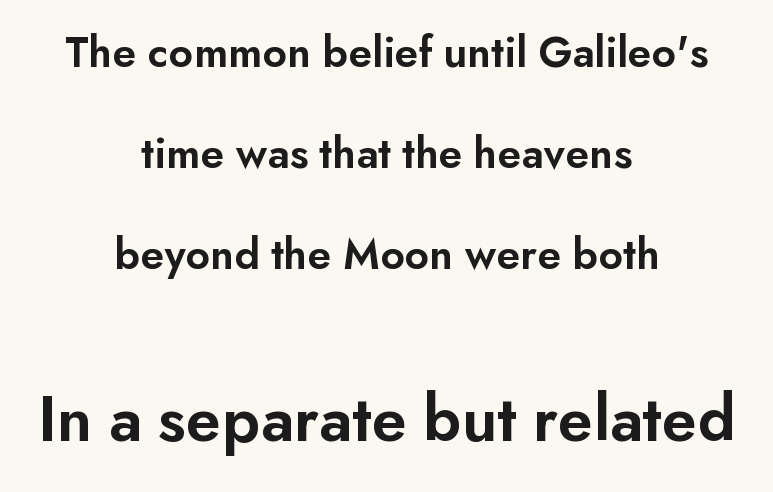
The image shows 67 px semibold sans-serif type, upright; set centered, loose line spacing (2.25x), normal letter spacing, not underlined; the second (bottom) block is 1.49x larger; low stroke contrast and a small x-height.
